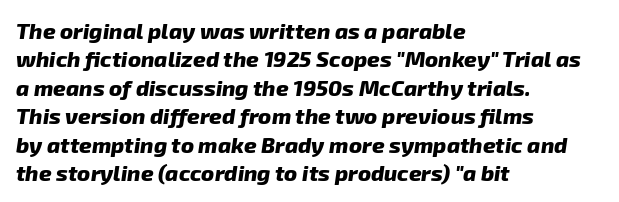
{"bold": "yes", "underline": "no", "align": "left", "line_spacing": "normal", "line_spacing_ratio": 1.29, "letter_spacing": "normal", "letter_spacing_em": 0.0, "glyph_px": 22}
